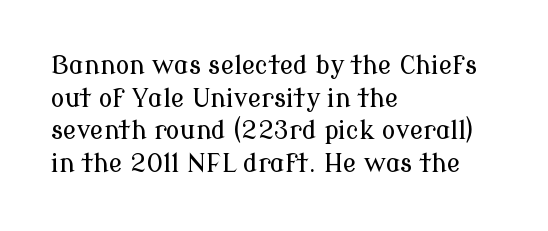
Q: Is the text italic (slanted)? A: No, it is upright.
Q: Is the text underlined? A: No.
Q: How is the paragraph aligned? A: Left-aligned.
Q: Is the spacing between letters normal or unusually wide? A: Normal.
Q: Is the spacing between lines tight, normal or loose? A: Normal.
